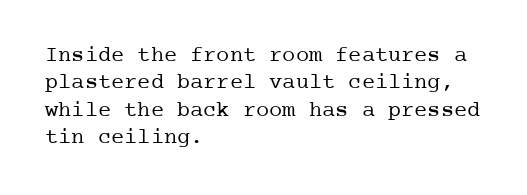
Rendered with straight, roman letterforms. Weight: not bold — regular or lighter. Words appear dense and cohesive because spacing is normal. Horizontal alignment here is leftward, the default for most running prose. A clean baseline with only descenders dipping below it.
